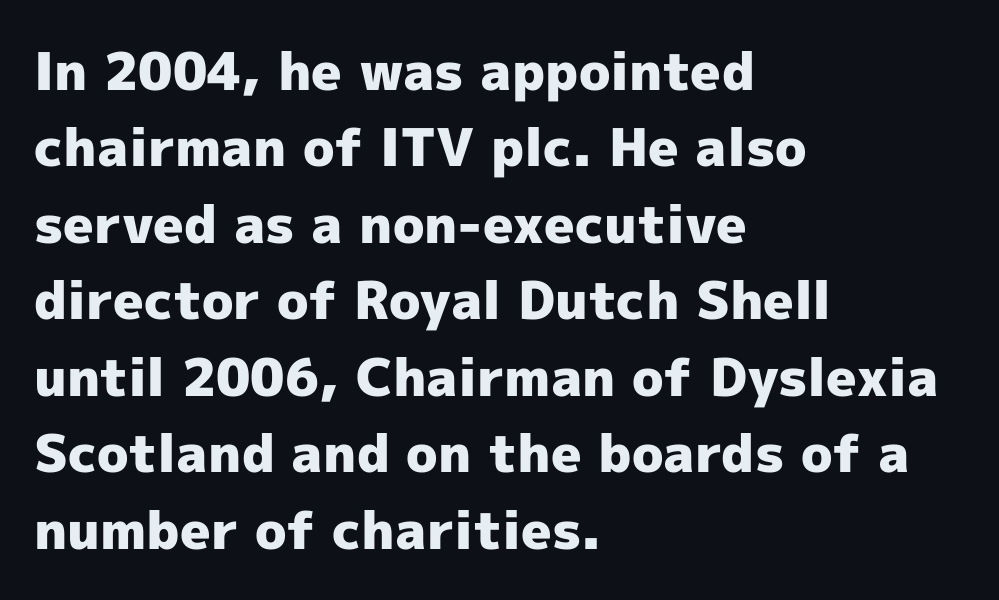
{"serif": "no", "italic": "no", "bold": "yes", "weight": "heavy", "width": "normal", "x_height": "medium", "monospaced": "no", "underline": "no", "align": "left", "line_spacing": "normal", "line_spacing_ratio": 1.47, "letter_spacing": "normal", "letter_spacing_em": 0.0, "glyph_px": 52}
